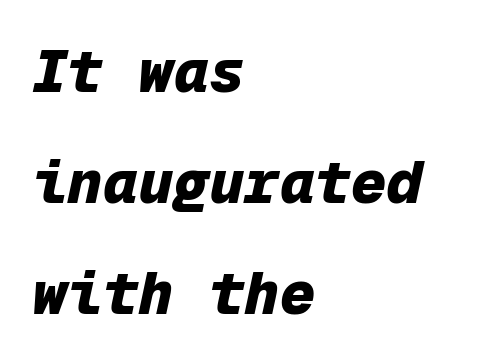
{"italic": "yes", "lean": "right", "slant_degrees": 12, "bold": "yes", "weight": "heavy", "width": "normal", "stroke_contrast": "low", "x_height": "medium", "monospaced": "yes", "underline": "no", "align": "left", "line_spacing_ratio": 1.88, "letter_spacing": "normal", "letter_spacing_em": 0.0, "glyph_px": 59}
